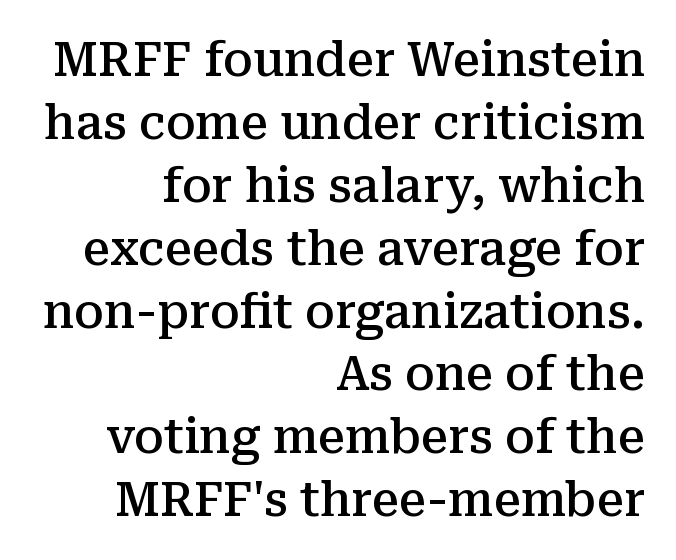
{"serif": "yes", "italic": "no", "bold": "semi", "weight": "semibold", "width": "normal", "stroke_contrast": "medium", "x_height": "medium", "monospaced": "no", "underline": "no", "align": "right", "line_spacing": "normal", "line_spacing_ratio": 1.31, "letter_spacing": "normal", "letter_spacing_em": 0.0, "glyph_px": 48}
